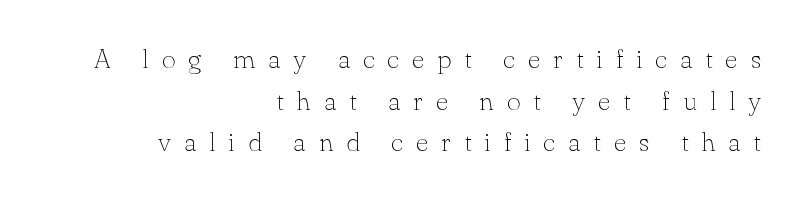
Q: Is the text bold? A: No.
Q: Is the text italic (slanted)? A: No, it is upright.
Q: Is the text underlined? A: No.
Q: How is the paragraph aligned? A: Right-aligned.
Q: Is the spacing between letters normal or unusually wide? A: Unusually wide.
Q: Is the spacing between lines tight, normal or loose? A: Normal.
